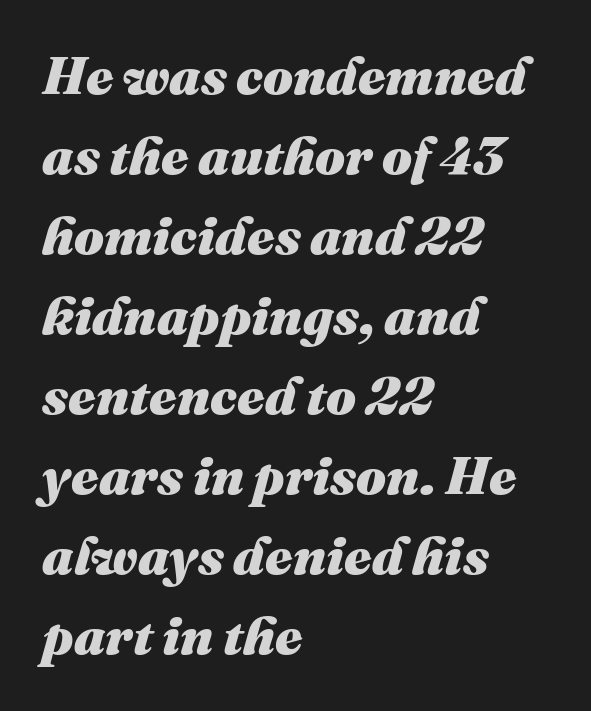
The image shows 53 px heavy type, italic (leaning right); set left-aligned, normal line spacing (1.51x), normal letter spacing, not underlined; medium stroke contrast and a medium x-height.
